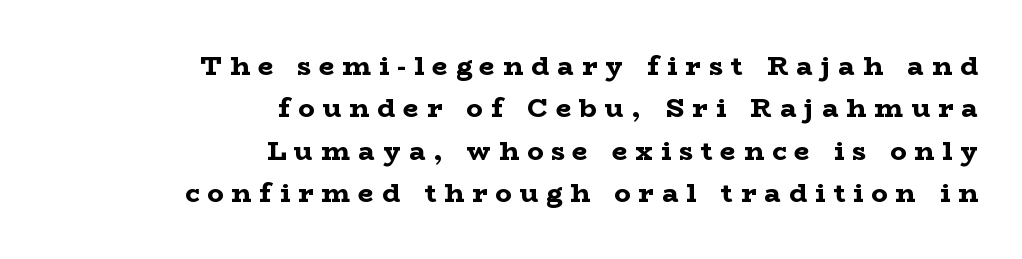
{"italic": "no", "bold": "yes", "underline": "no", "align": "right", "line_spacing": "normal", "line_spacing_ratio": 1.57, "letter_spacing": "wide", "letter_spacing_em": 0.3, "glyph_px": 27}
